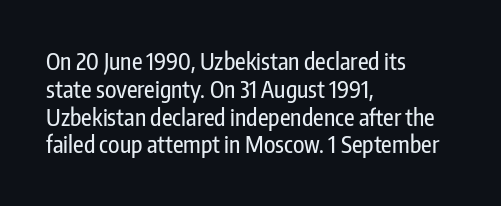
The image shows 23 px text type, upright; set left-aligned, line spacing 1.21x, normal letter spacing, not underlined.
